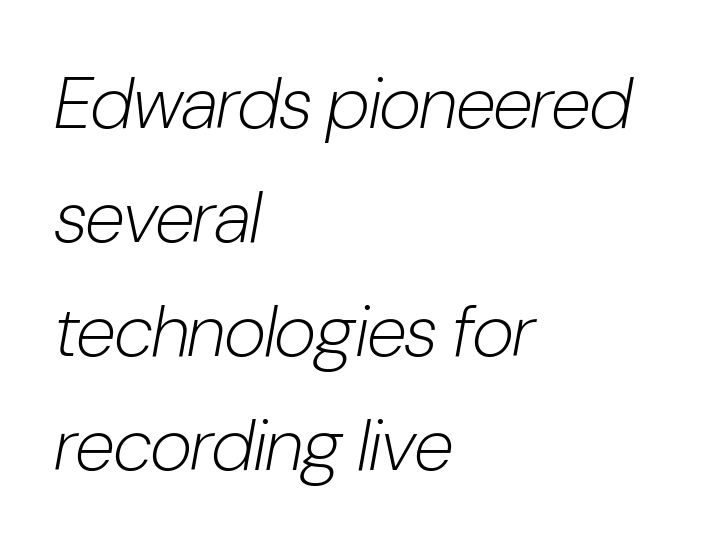
{"italic": "yes", "lean": "right", "slant_degrees": 10, "bold": "no", "weight": "light", "width": "condensed", "stroke_contrast": "low", "x_height": "medium", "monospaced": "no", "underline": "no", "align": "left", "line_spacing": "normal", "line_spacing_ratio": 1.56, "letter_spacing": "normal", "letter_spacing_em": 0.0, "glyph_px": 73}
